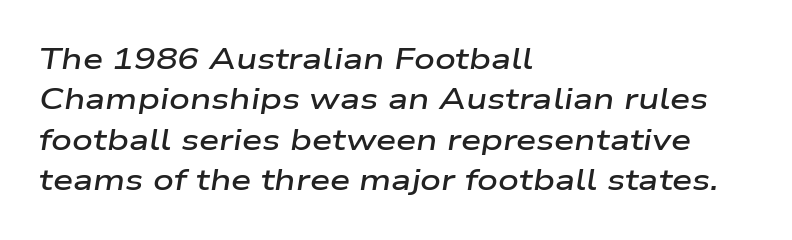
{"italic": "yes", "lean": "right", "slant_degrees": 9, "bold": "semi", "weight": "semibold", "width": "wide", "stroke_contrast": "low", "x_height": "medium", "monospaced": "no", "underline": "no", "align": "left", "line_spacing": "normal", "line_spacing_ratio": 1.39, "letter_spacing": "normal", "letter_spacing_em": 0.0, "glyph_px": 29}
